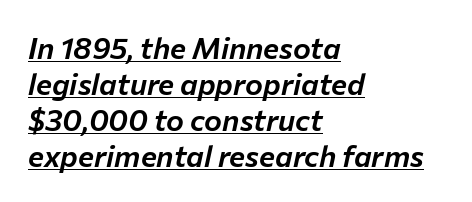
Between one letter and the next there's only the usual sliver of space. The rendering anchors every line to the left-hand side. Decoration check: the copy is underlined. The letters advance in unequal steps, a hallmark of proportional type. The lettering tilts uniformly, giving the passage an italic look.
